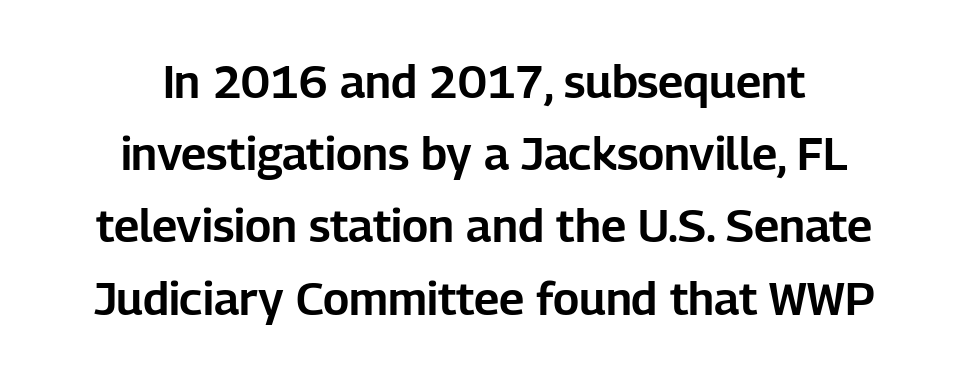
The image shows 46 px sans-serif type, upright; set centered, normal line spacing (1.57x), normal letter spacing, not underlined; low stroke contrast and a medium x-height.
